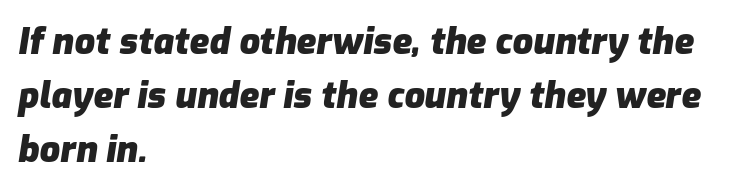
Rule under the text: the space is simply empty. On the weight axis this lands at bold, roughly 700. Compared with typical paragraphs, the rows here are spaced about the same. Note the varied advance widths — an 'i' is clearly narrower than an 'm'. Does extra space separate the letters? No, they use regular spacing.
